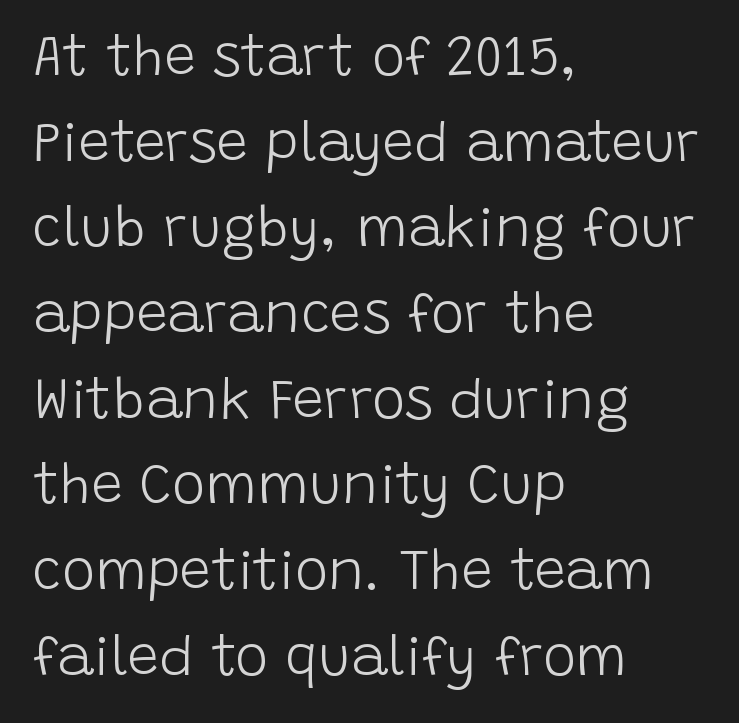
Q: Is the text bold? A: No.
Q: Is the text italic (slanted)? A: No, it is upright.
Q: Is the typeface a serif or a sans-serif typeface? A: Sans-serif.
Q: Is the text underlined? A: No.
Q: How is the paragraph aligned? A: Left-aligned.
Q: Is the spacing between letters normal or unusually wide? A: Normal.
Q: Is the spacing between lines tight, normal or loose? A: Normal.
Q: Width (condensed, normal, or wide)? A: Normal.
Q: Stroke contrast? A: Low.
Q: x-height? A: Large.
Q: Monospaced? A: No.
